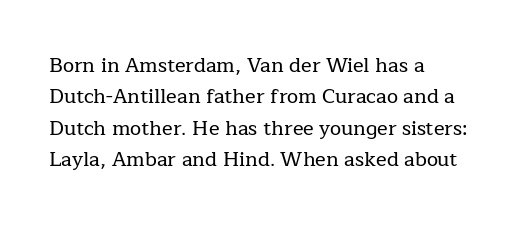
Q: Is the text italic (slanted)? A: No, it is upright.
Q: Is the text underlined? A: No.
Q: How is the paragraph aligned? A: Left-aligned.
Q: Is the spacing between letters normal or unusually wide? A: Normal.
Q: Is the spacing between lines tight, normal or loose? A: Normal.
